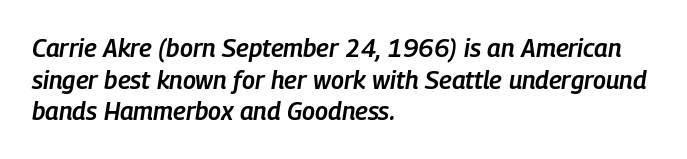
{"italic": "yes", "lean": "right", "slant_degrees": 9, "bold": "semi", "underline": "no", "align": "left", "line_spacing": "normal", "line_spacing_ratio": 1.27, "letter_spacing": "normal", "letter_spacing_em": 0.0, "glyph_px": 25}
